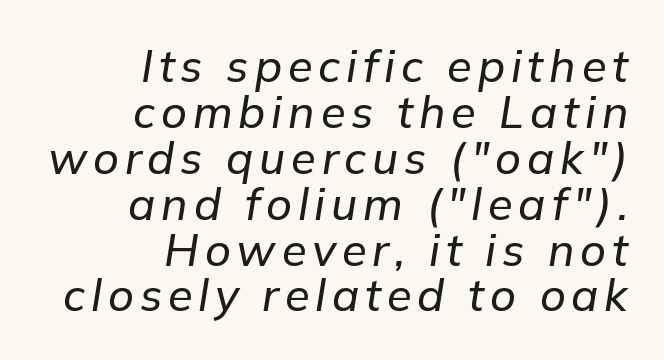
The rendering applies a slant to the glyphs. The zone under the glyphs is completely vacant. Reading down the block, your eye finds every line finishing at a fixed right position. The designer dialed line spacing down below the default. Character widths vary here, with narrow letters taking less room than wide ones.
